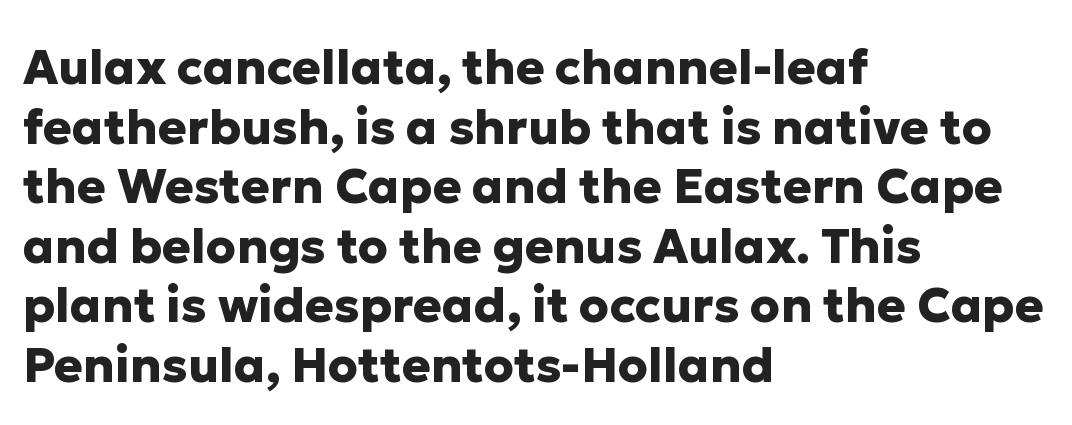
{"serif": "no", "italic": "no", "bold": "yes", "weight": "heavy", "width": "normal", "stroke_contrast": "low", "x_height": "medium", "monospaced": "no", "underline": "no", "align": "left", "line_spacing_ratio": 1.24, "letter_spacing": "normal", "letter_spacing_em": 0.0, "glyph_px": 48}
